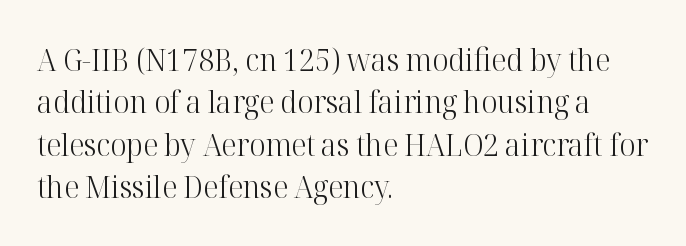
The image shows 31 px light serif type, upright; set left-aligned, normal line spacing (1.37x), normal letter spacing, not underlined; high stroke contrast and a medium x-height.
